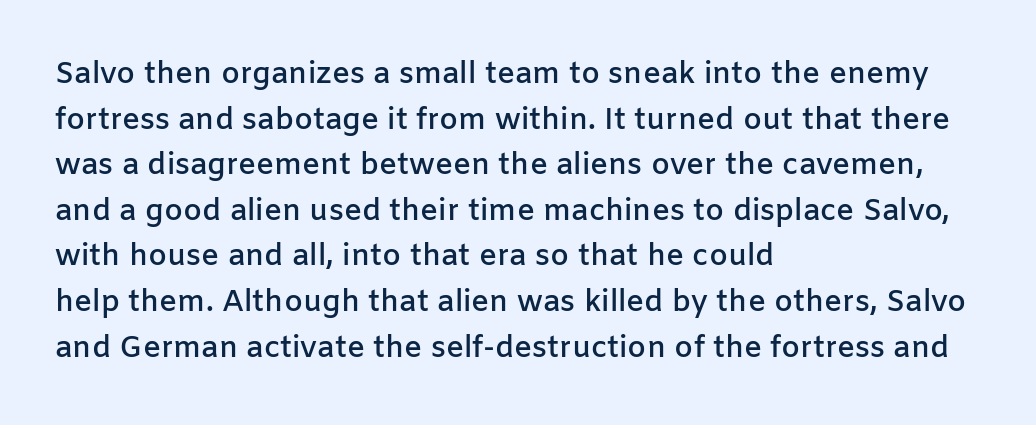
The image shows 30 px semibold sans-serif type, upright; set left-aligned, normal line spacing (1.52x), normal letter spacing, not underlined; low stroke contrast and a medium x-height.
